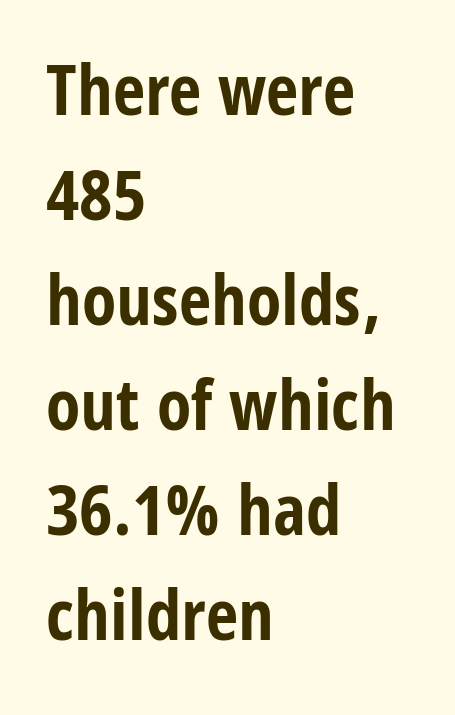
The image shows 71 px bold, condensed sans-serif type, upright; set left-aligned, normal line spacing (1.48x), normal letter spacing, not underlined; low stroke contrast and a large x-height.
